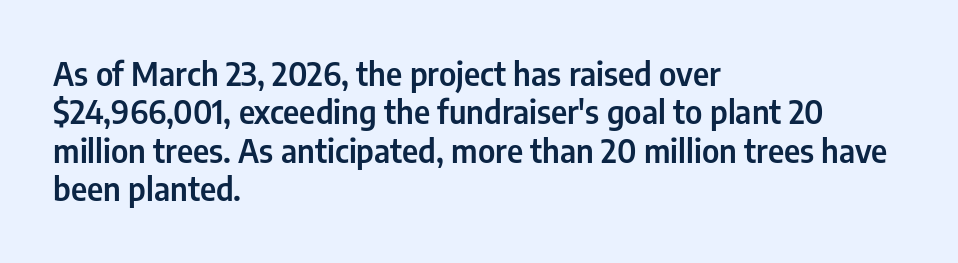
The image shows 32 px condensed sans-serif type, upright; set left-aligned, line spacing 1.2x, normal letter spacing, not underlined; low stroke contrast and a medium x-height.
